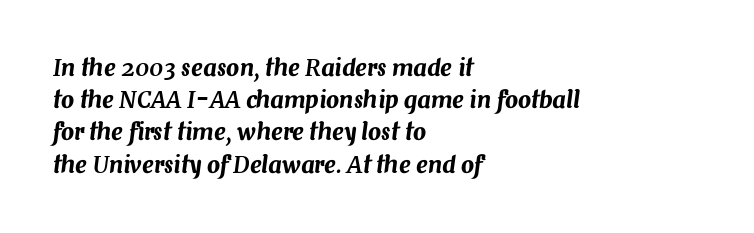
Q: Is the text italic (slanted)? A: Yes, it leans right by about 7 degrees.
Q: Is the text underlined? A: No.
Q: How is the paragraph aligned? A: Left-aligned.
Q: Is the spacing between letters normal or unusually wide? A: Normal.
Q: Is the spacing between lines tight, normal or loose? A: Normal.
